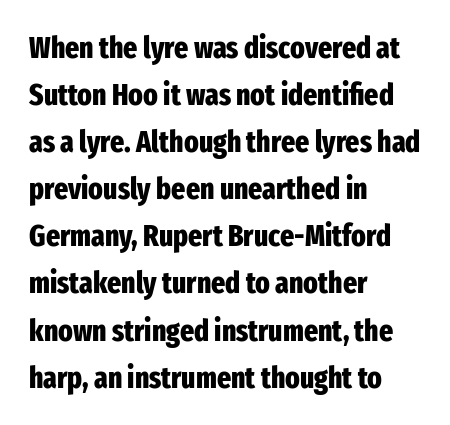
The image shows 30 px heavy, condensed sans-serif type, upright; set left-aligned, normal line spacing (1.57x), normal letter spacing, not underlined; low stroke contrast and a medium x-height.
